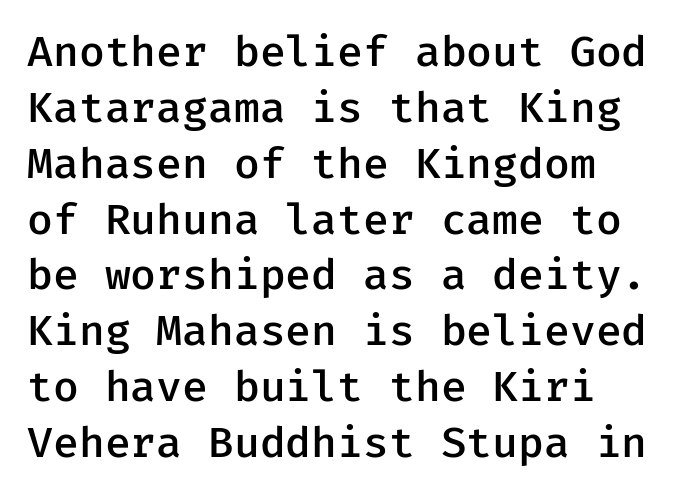
Each new line begins a customary step beneath the previous one. The baseline area is clear. On the weight axis this lands at semibold, roughly 600. Spacing between characters is what you'd get straight out of the box.
